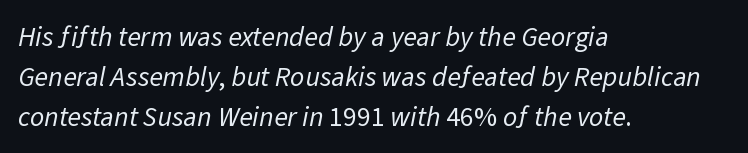
{"serif": "no", "bold": "no", "weight": "regular", "width": "normal", "stroke_contrast": "low", "x_height": "medium", "monospaced": "no", "underline": "no", "align": "left", "line_spacing": "normal", "line_spacing_ratio": 1.43, "letter_spacing": "normal", "letter_spacing_em": 0.0, "glyph_px": 28}
